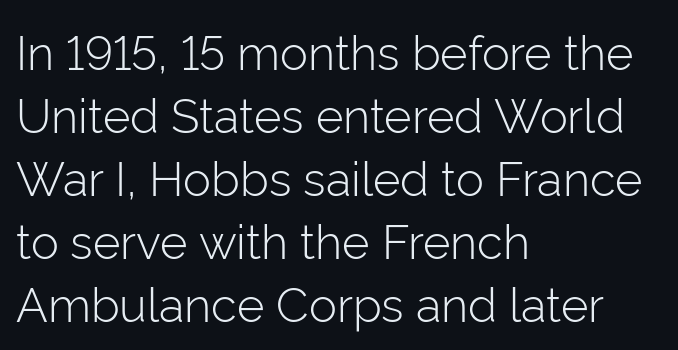
Q: Is the text bold? A: No.
Q: Is the text italic (slanted)? A: No, it is upright.
Q: Is the typeface a serif or a sans-serif typeface? A: Sans-serif.
Q: Is the text underlined? A: No.
Q: How is the paragraph aligned? A: Left-aligned.
Q: Is the spacing between letters normal or unusually wide? A: Normal.
Q: Is the spacing between lines tight, normal or loose? A: Normal.
Q: Width (condensed, normal, or wide)? A: Normal.
Q: Stroke contrast? A: Low.
Q: x-height? A: Medium.
Q: Monospaced? A: No.
